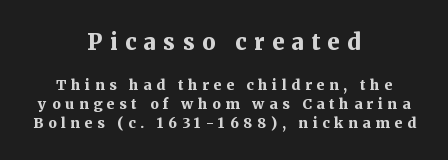
The image shows 22 px bold type, upright; set centered, normal line spacing (1.36x), unusually wide letter spacing (+0.34 em), not underlined; the first (top) block is 1.57x larger.
